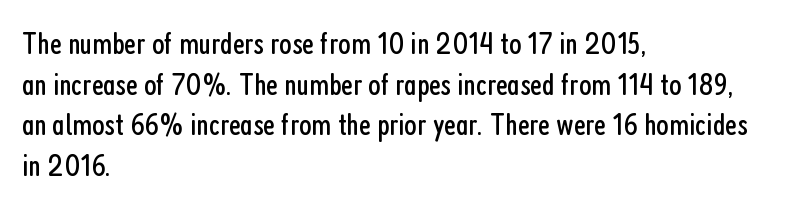
{"serif": "no", "italic": "no", "bold": "no", "weight": "regular", "width": "condensed", "stroke_contrast": "low", "x_height": "medium", "monospaced": "no", "underline": "no", "align": "left", "line_spacing": "normal", "line_spacing_ratio": 1.27, "letter_spacing": "normal", "letter_spacing_em": 0.0, "glyph_px": 32}
